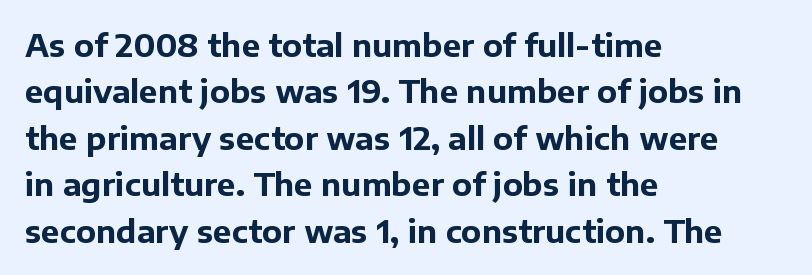
{"serif": "no", "italic": "no", "bold": "yes", "weight": "bold", "width": "normal", "stroke_contrast": "low", "x_height": "medium", "monospaced": "no", "underline": "no", "align": "left", "line_spacing": "normal", "line_spacing_ratio": 1.5, "letter_spacing": "normal", "letter_spacing_em": 0.0, "glyph_px": 31}
